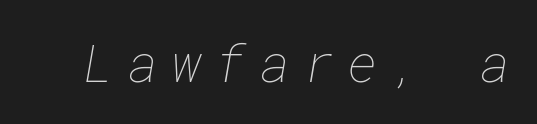
Q: Is the text bold? A: No.
Q: Is the text underlined? A: No.
Q: Is the spacing between letters normal or unusually wide? A: Unusually wide.
Q: Width (condensed, normal, or wide)? A: Normal.
Q: Stroke contrast? A: Low.
Q: x-height? A: Medium.
